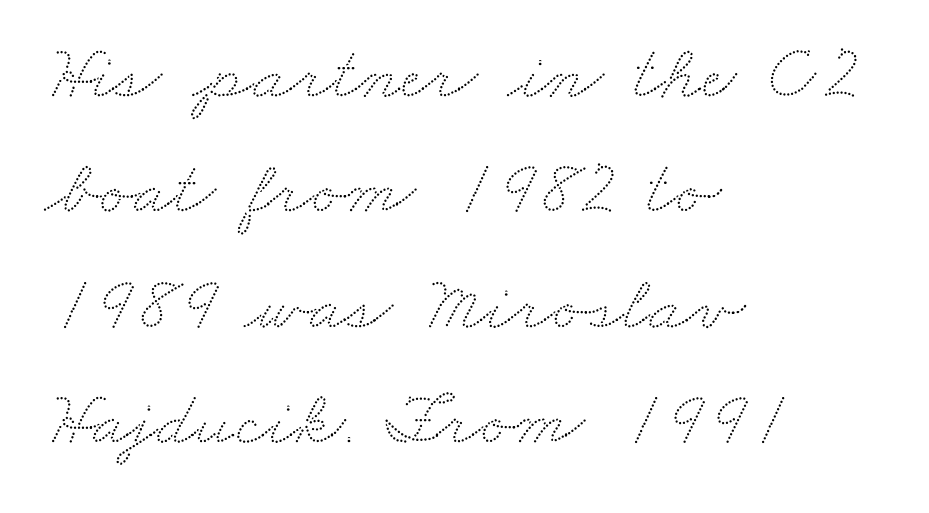
Q: Is the text underlined? A: No.
Q: How is the paragraph aligned? A: Left-aligned.
Q: Is the spacing between letters normal or unusually wide? A: Normal.
Q: Is the spacing between lines tight, normal or loose? A: Normal.
Q: Width (condensed, normal, or wide)? A: Wide.
Q: Stroke contrast? A: Low.
Q: x-height? A: Small.
Q: Monospaced? A: No.
